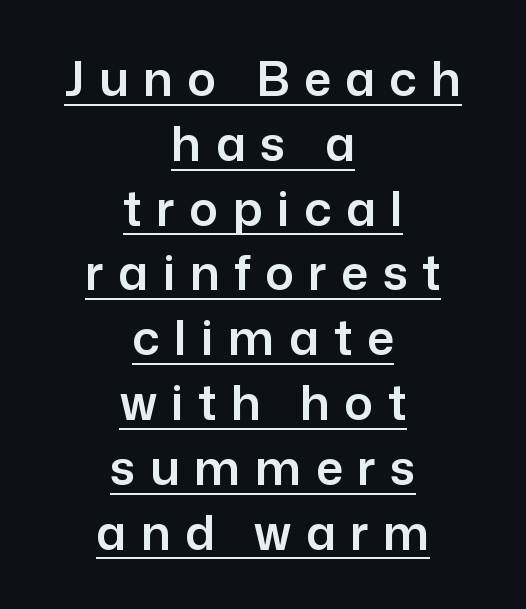
{"serif": "no", "italic": "no", "width": "normal", "stroke_contrast": "low", "x_height": "medium", "monospaced": "no", "underline": "yes", "align": "center", "line_spacing": "normal", "line_spacing_ratio": 1.35, "letter_spacing": "wide", "letter_spacing_em": 0.3, "glyph_px": 48}
